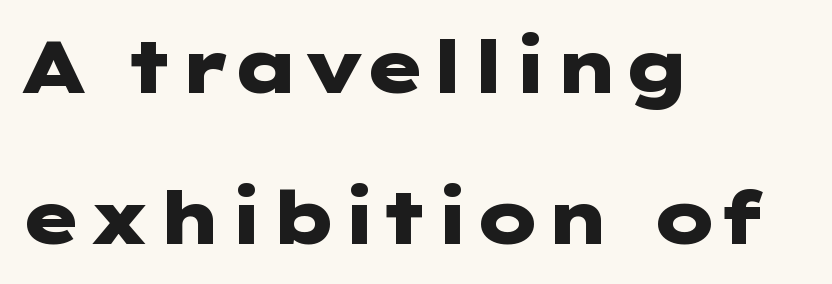
The image shows 73 px heavy, wide sans-serif type, upright; set left-aligned, loose line spacing (2.07x), normal letter spacing, not underlined; low stroke contrast and a medium x-height.
